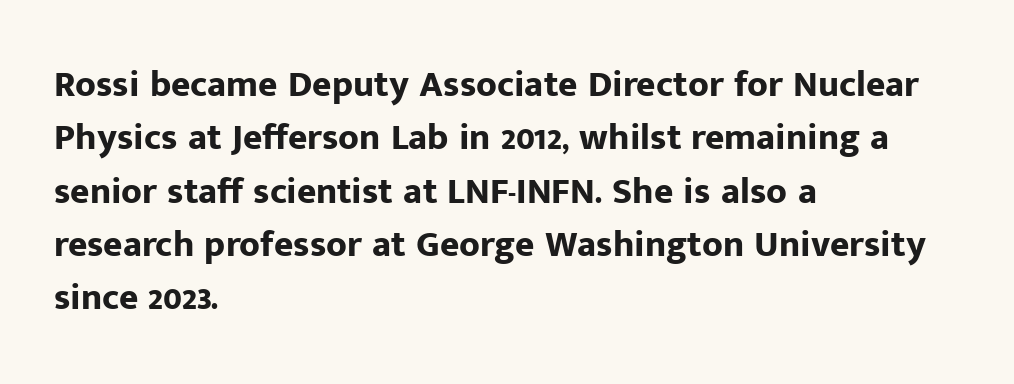
The face used here has the dense, thick strokes of a bold. Check under the words: just untouched page. Caption: multi-line text, flush left, ragged right. The face used here is rendered with its standard letterfit. Spacing verdict: proportional, widths tailored to each character.
